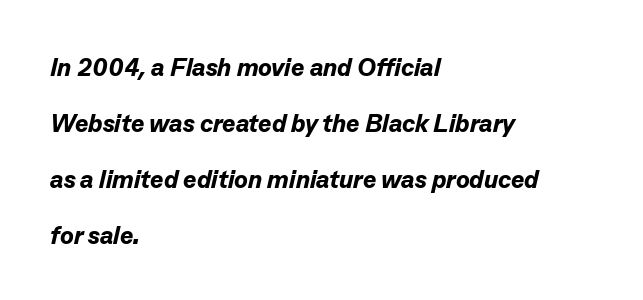
Q: Is the text bold? A: Yes.
Q: Is the text italic (slanted)? A: Yes, it leans right by about 13 degrees.
Q: Is the text underlined? A: No.
Q: How is the paragraph aligned? A: Left-aligned.
Q: Is the spacing between letters normal or unusually wide? A: Normal.
Q: Is the spacing between lines tight, normal or loose? A: Loose.
